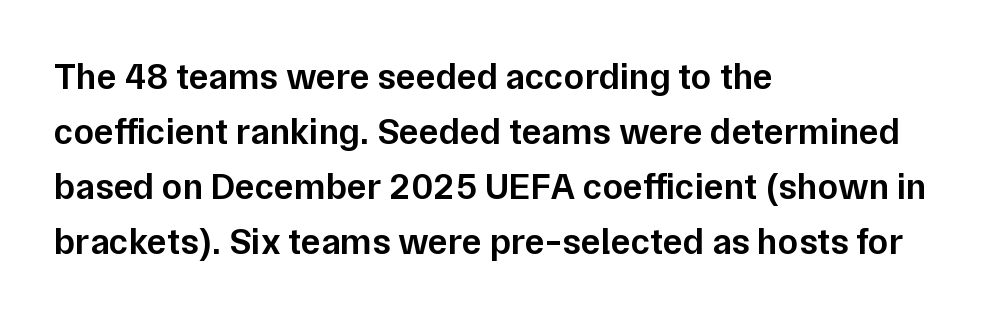
Nope, not italic — everything's standing straight. Font category for this specimen: sans-serif. Looks like regular typesetting: each glyph gets only the width it needs. The paragraph shown leans on its left margin.
